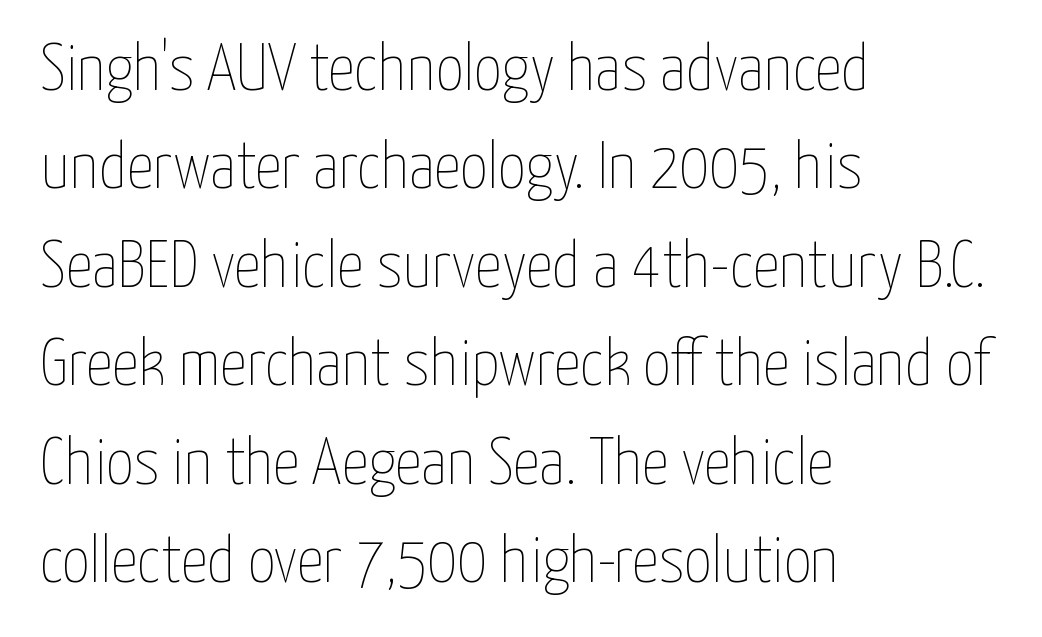
The image shows 67 px thin, condensed type, upright; set left-aligned, normal line spacing (1.47x), normal letter spacing, not underlined; low stroke contrast and a medium x-height.
